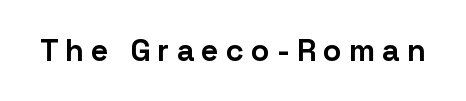
{"serif": "no", "italic": "no", "bold": "yes", "weight": "bold", "width": "normal", "stroke_contrast": "low", "x_height": "medium", "monospaced": "no", "underline": "no", "letter_spacing": "wide", "letter_spacing_em": 0.22, "glyph_px": 31}
